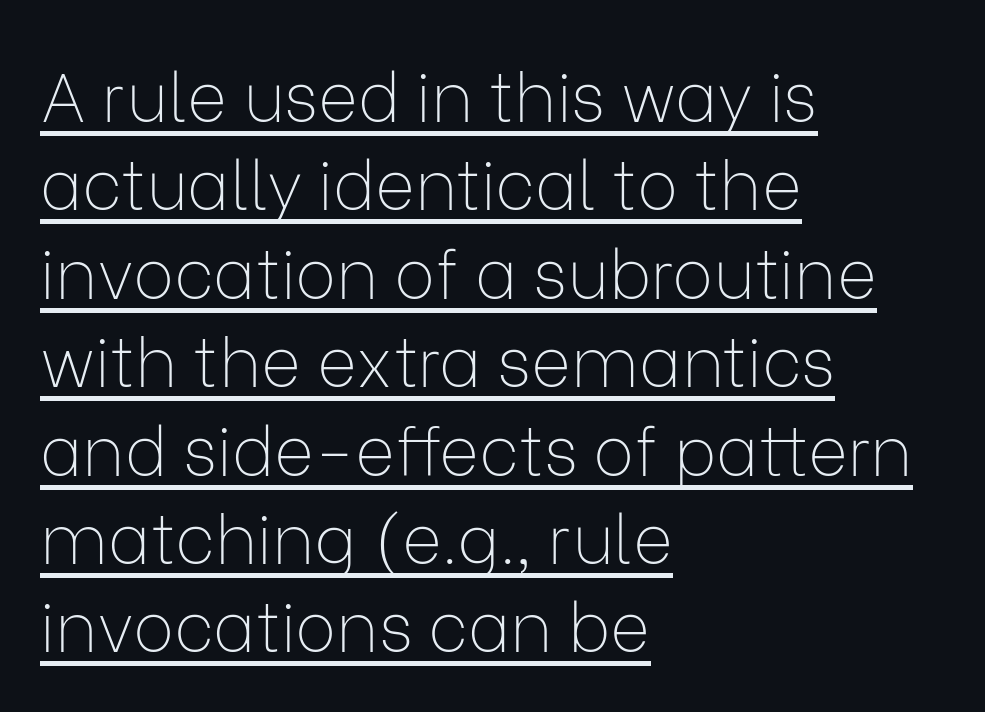
Characters remain perfectly vertical along every line. Whoever set this chose a conventional vertical rhythm. The letters look calm and open, with moderate or lighter stems. Somebody hit Ctrl+U on this one — the words are underlined. The rendering keeps characters at their native spacing.
